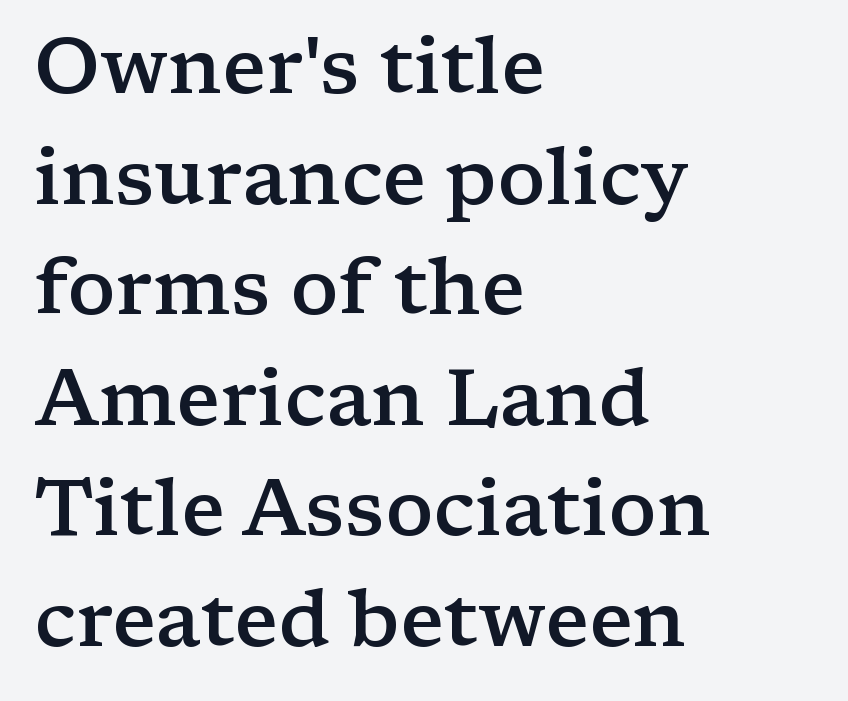
A classic flush-left, rag-right setting is used for this passage. Evenly set lines give the paragraph a standard silhouette. The glyphs are unaccompanied by any horizontal stroke below them. The letters advance in unequal steps, a hallmark of proportional type. Weight: semibold (demi). The designer went with a serif here, giving each stem small feet.
